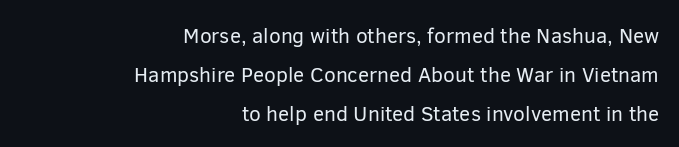
The image shows 21 px text type, upright; set right-aligned, line spacing 1.85x, normal letter spacing, not underlined.
